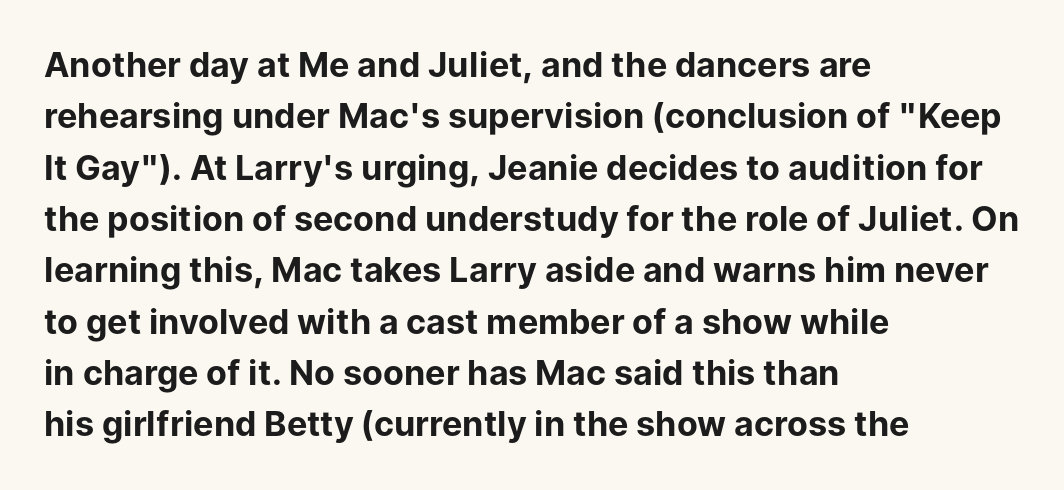
{"serif": "no", "italic": "no", "bold": "yes", "weight": "bold", "width": "normal", "stroke_contrast": "low", "x_height": "medium", "monospaced": "no", "underline": "no", "align": "left", "line_spacing": "normal", "line_spacing_ratio": 1.51, "letter_spacing": "normal", "letter_spacing_em": 0.0, "glyph_px": 34}
